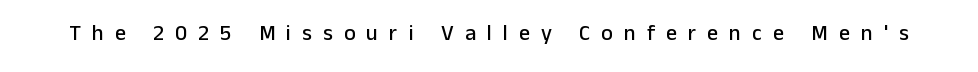
This sample uses expanded letter spacing, leaving extra air between glyphs. Does the lettering tilt? It doesn't — this is upright. The space directly below the letters is spotless.
